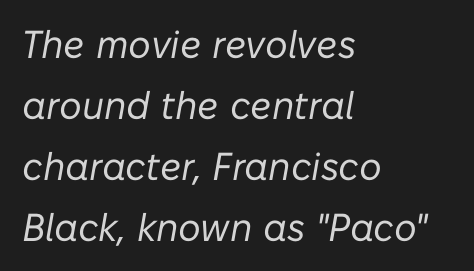
Q: Is the text bold? A: No.
Q: Is the text italic (slanted)? A: Yes, it leans right by about 10 degrees.
Q: Is the text underlined? A: No.
Q: How is the paragraph aligned? A: Left-aligned.
Q: Is the spacing between letters normal or unusually wide? A: Normal.
Q: Is the spacing between lines tight, normal or loose? A: Normal.
Q: Width (condensed, normal, or wide)? A: Normal.
Q: Stroke contrast? A: Low.
Q: x-height? A: Medium.
Q: Monospaced? A: No.
